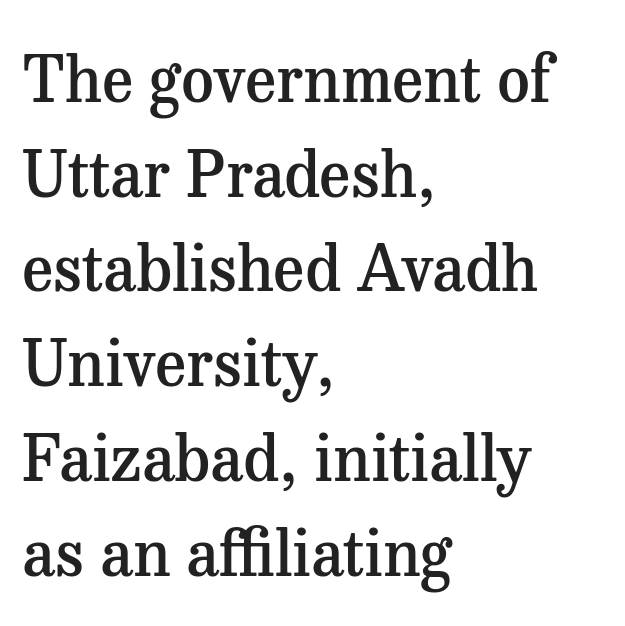
The image shows 64 px semibold serif type, upright; set left-aligned, normal line spacing (1.48x), normal letter spacing, not underlined; medium stroke contrast and a medium x-height.
